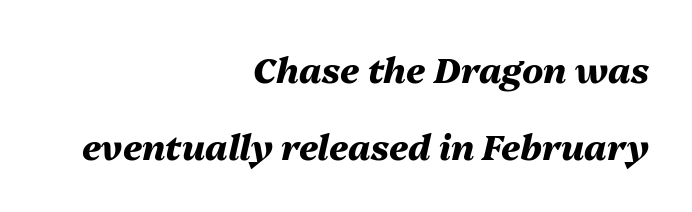
The image shows 35 px heavy type, italic (leaning right); set right-aligned, loose line spacing (2.2x), normal letter spacing, not underlined; medium stroke contrast and a medium x-height.
